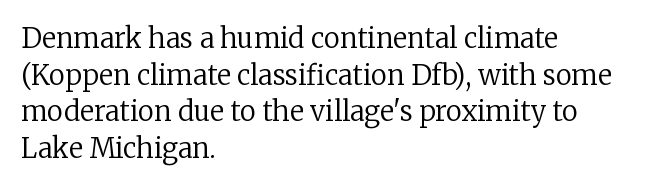
Q: Is the text bold? A: No.
Q: Is the text italic (slanted)? A: No, it is upright.
Q: Is the text underlined? A: No.
Q: How is the paragraph aligned? A: Left-aligned.
Q: Is the spacing between letters normal or unusually wide? A: Normal.
Q: Is the spacing between lines tight, normal or loose? A: Normal.
